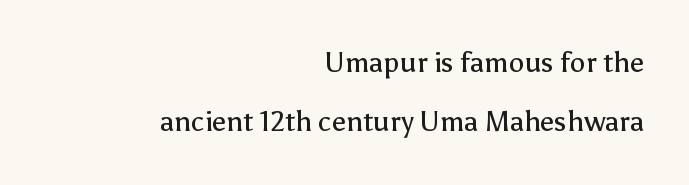
The image shows 28 px regular-weight sans-serif type, upright; set right-aligned, loose line spacing (2.11x), normal letter spacing, not underlined; low stroke contrast and a medium x-height.
